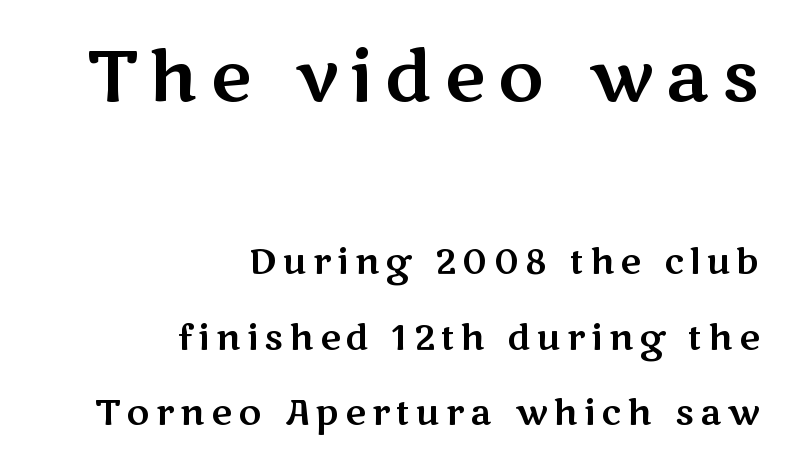
The image shows 70 px wide sans-serif type, upright; set right-aligned, loose line spacing (2.16x), not underlined; the first (top) block is 2.0x larger; medium stroke contrast and a medium x-height.
